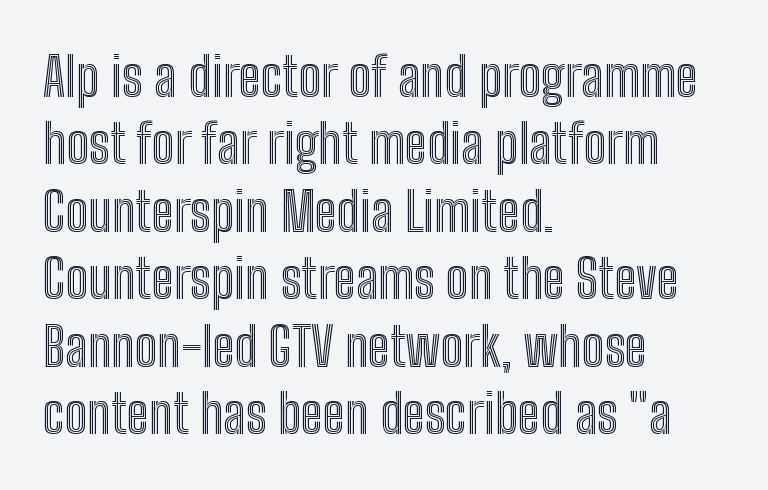
Designer's note — italics off, roman on. Letter spacing: default. Honestly, there is no underline to notice here at all. Visually the block forms a straight wall on the left and a jagged coastline on the right. What's the leading like? Ordinary, nothing unusual. Note the varied advance widths — an 'i' is clearly narrower than an 'm'.
